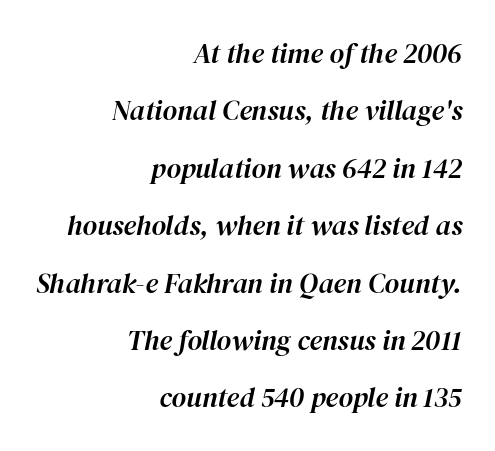
Q: Is the text italic (slanted)? A: Yes, it leans right by about 12 degrees.
Q: Is the text underlined? A: No.
Q: How is the paragraph aligned? A: Right-aligned.
Q: Is the spacing between letters normal or unusually wide? A: Normal.
Q: Is the spacing between lines tight, normal or loose? A: Loose.
Q: Width (condensed, normal, or wide)? A: Normal.
Q: Stroke contrast? A: High.
Q: x-height? A: Medium.
Q: Monospaced? A: No.
